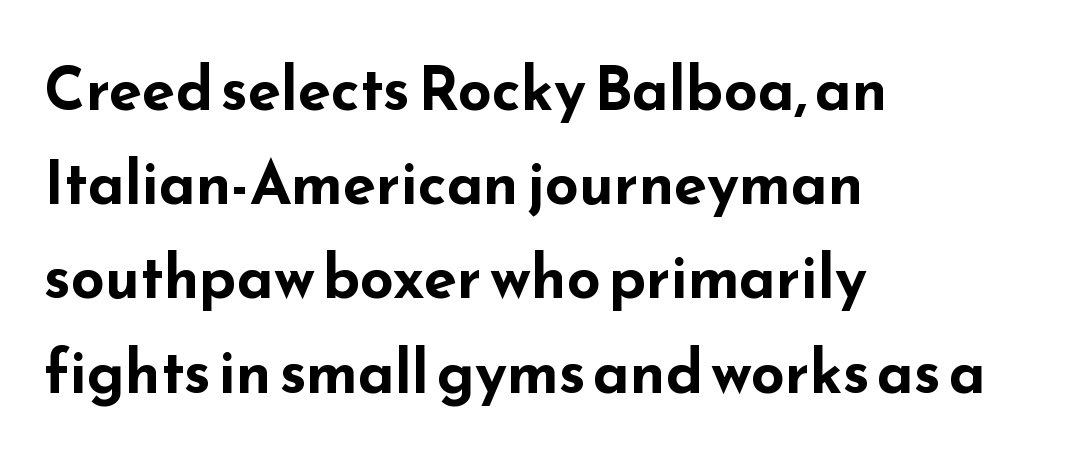
Q: Is the text bold? A: Yes.
Q: Is the text italic (slanted)? A: No, it is upright.
Q: Is the typeface a serif or a sans-serif typeface? A: Sans-serif.
Q: Is the text underlined? A: No.
Q: How is the paragraph aligned? A: Left-aligned.
Q: Is the spacing between letters normal or unusually wide? A: Normal.
Q: Is the spacing between lines tight, normal or loose? A: Normal.
Q: Width (condensed, normal, or wide)? A: Wide.
Q: Stroke contrast? A: Low.
Q: x-height? A: Small.
Q: Monospaced? A: No.
